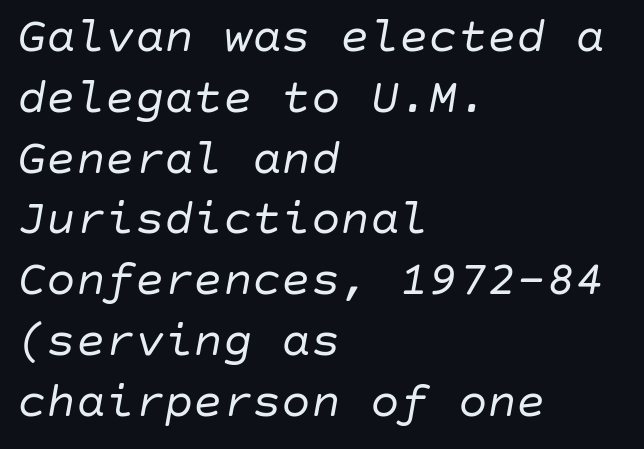
Decoration check: the copy has no underline. Inter-character spacing is left at the font's built-in metrics. In CSS terms this would be text-align: left. Letters have the restrained weight of plain body copy at most. These lines were composed using italics.
